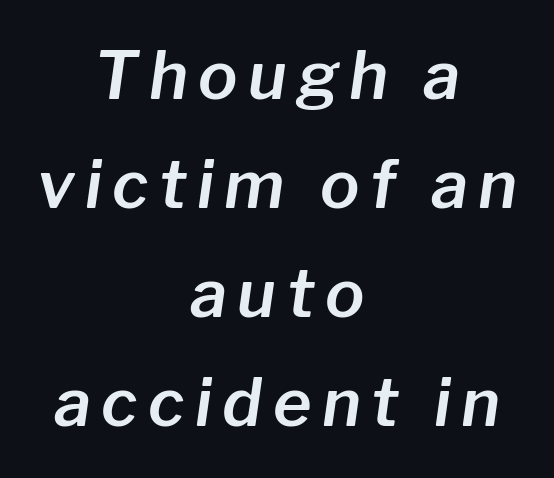
{"italic": "yes", "lean": "right", "slant_degrees": 8, "width": "normal", "stroke_contrast": "low", "x_height": "medium", "monospaced": "no", "underline": "no", "align": "center", "line_spacing": "normal", "line_spacing_ratio": 1.65, "glyph_px": 66}
